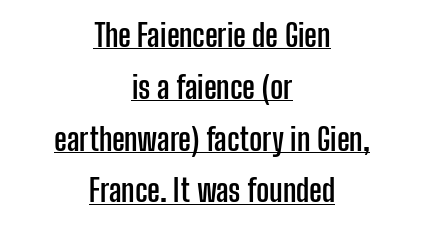
Q: Is the text bold? A: Yes.
Q: Is the text italic (slanted)? A: No, it is upright.
Q: Is the typeface a serif or a sans-serif typeface? A: Sans-serif.
Q: Is the text underlined? A: Yes.
Q: How is the paragraph aligned? A: Centered.
Q: Is the spacing between letters normal or unusually wide? A: Normal.
Q: Is the spacing between lines tight, normal or loose? A: Normal.
Q: Width (condensed, normal, or wide)? A: Condensed.
Q: Stroke contrast? A: Low.
Q: x-height? A: Medium.
Q: Monospaced? A: No.
